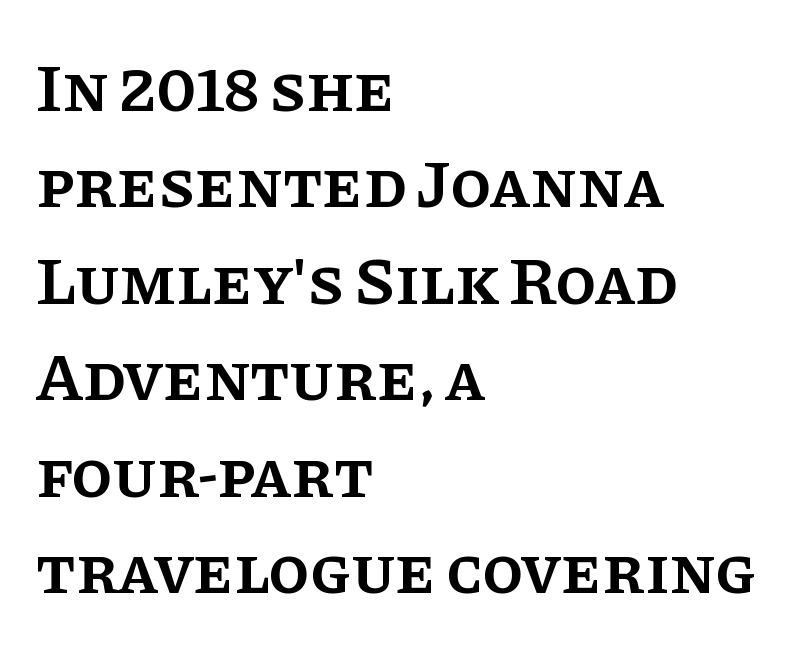
Horizontal bands of white between lines are of average thickness. Type without underlining. You can tell it's not italic because the verticals are truly vertical. Layout note: lines flush left. A typesetter would call this zero additional tracking.
